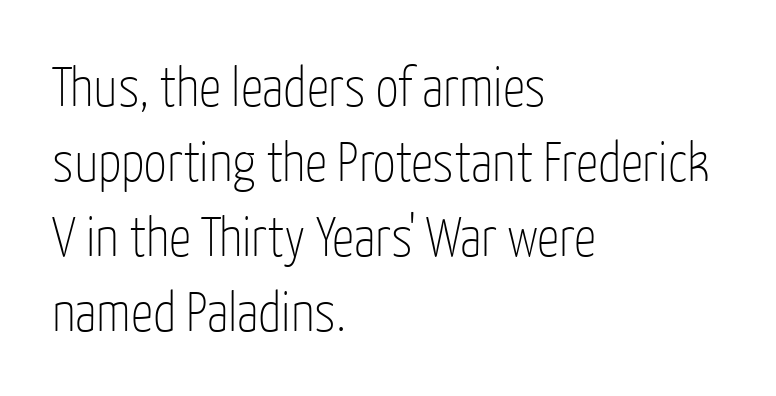
{"serif": "no", "italic": "no", "bold": "no", "weight": "thin", "width": "condensed", "stroke_contrast": "low", "x_height": "medium", "monospaced": "no", "underline": "no", "align": "left", "line_spacing": "normal", "line_spacing_ratio": 1.34, "letter_spacing": "normal", "letter_spacing_em": 0.0, "glyph_px": 56}
